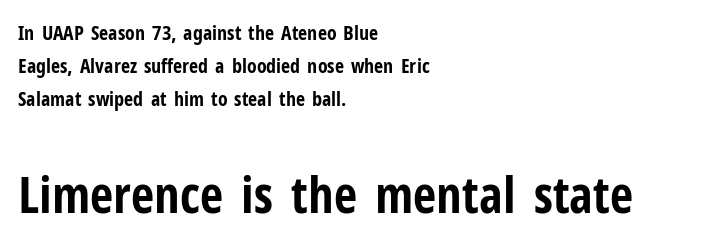
The image shows 51 px bold, condensed sans-serif type, upright; set left-aligned, normal line spacing (1.65x), normal letter spacing, not underlined; the second (bottom) block is 2.55x larger; low stroke contrast and a medium x-height.
